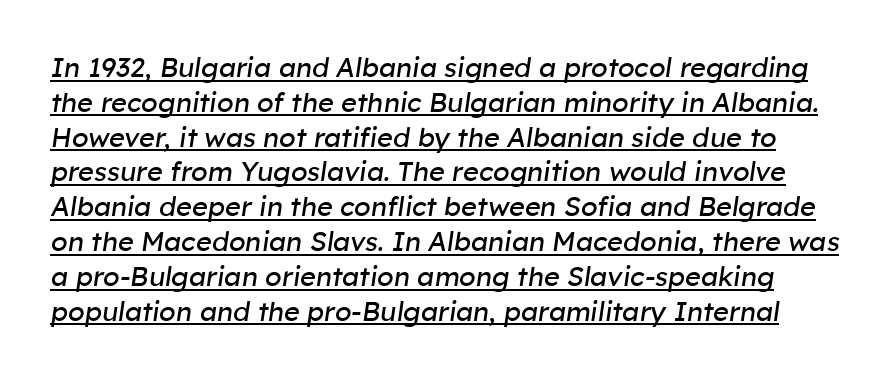
{"italic": "yes", "lean": "right", "slant_degrees": 8, "bold": "no", "underline": "yes", "line_spacing": "normal", "line_spacing_ratio": 1.29, "letter_spacing": "normal", "letter_spacing_em": 0.0, "glyph_px": 27}
